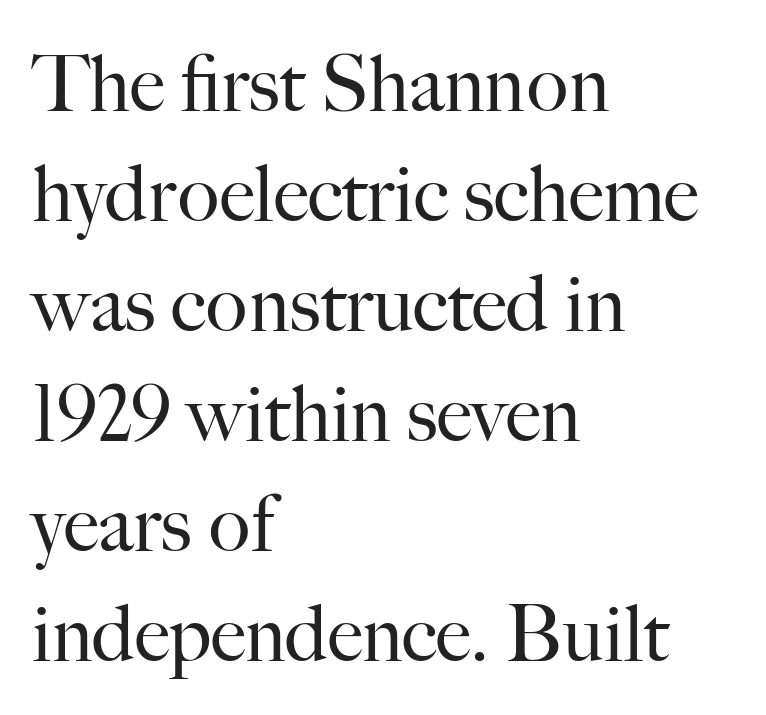
The image shows 78 px regular-weight serif type, upright; set left-aligned, normal line spacing (1.41x), normal letter spacing, not underlined; high stroke contrast and a small x-height.
